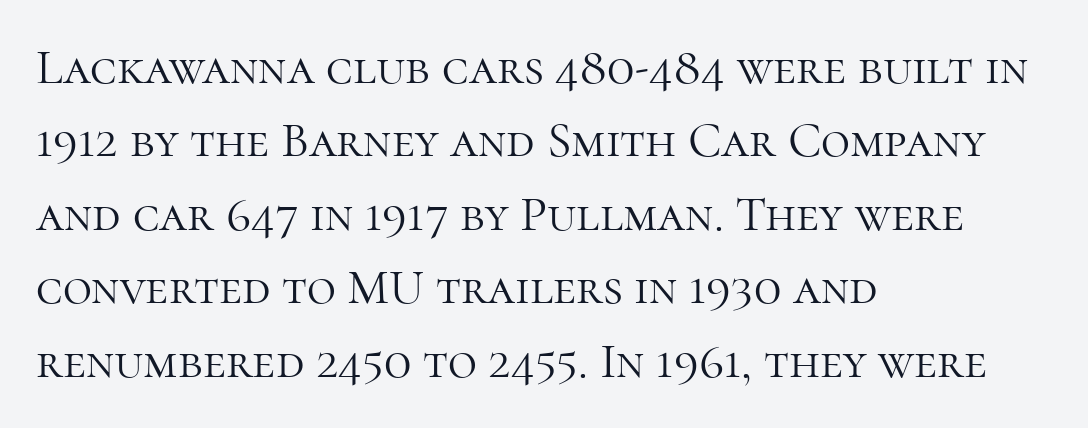
{"serif": "yes", "italic": "no", "bold": "no", "weight": "light", "width": "normal", "stroke_contrast": "high", "x_height": "medium", "monospaced": "no", "underline": "no", "align": "left", "line_spacing": "normal", "line_spacing_ratio": 1.47, "letter_spacing": "normal", "letter_spacing_em": 0.0, "glyph_px": 50}
